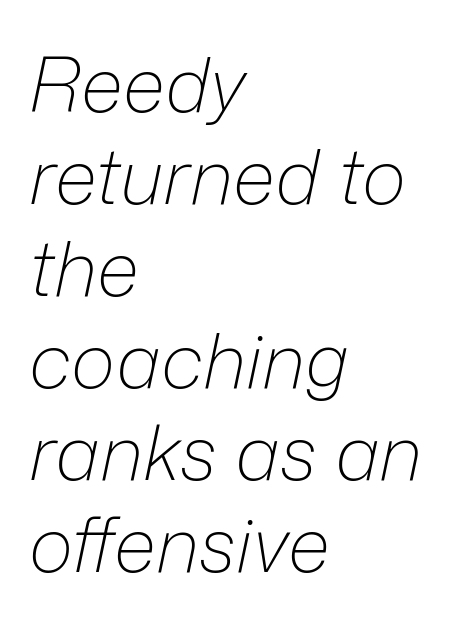
The image shows 76 px light type, italic (leaning right); set left-aligned, line spacing 1.21x, normal letter spacing, not underlined; low stroke contrast and a medium x-height.
